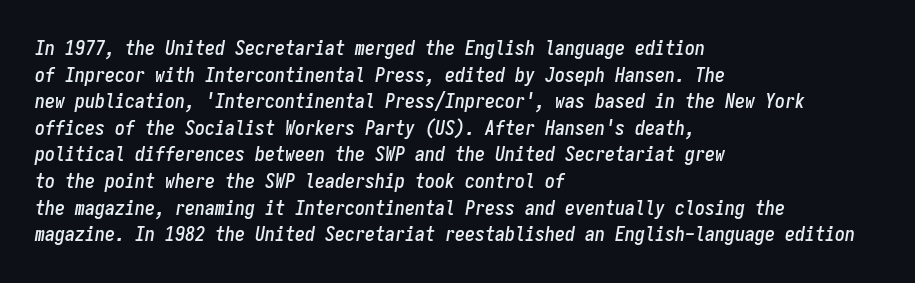
Line beginnings align vertically; line endings do not. This is oblique type, the kind used for emphasis or titles. Normally led — the rows are evenly, conventionally spaced. The area under the type is left untouched. This rendering leaves character spacing at its baseline value.
